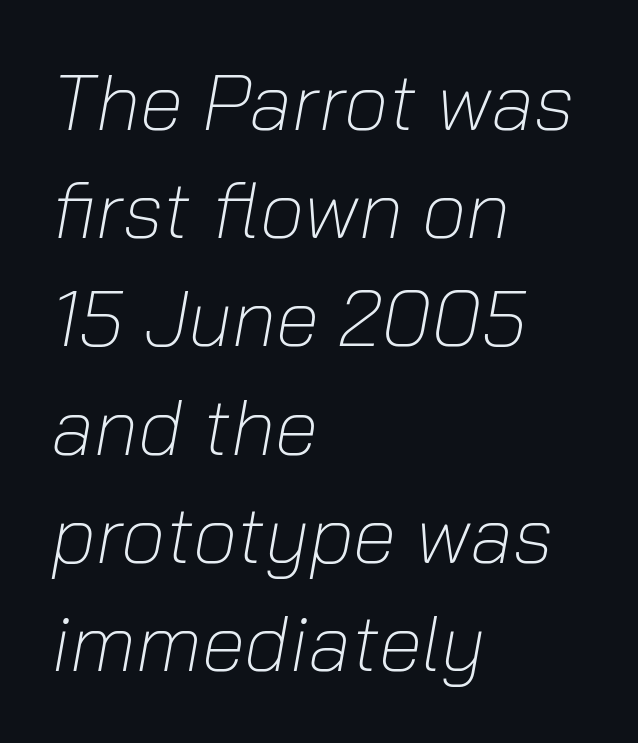
The image shows 79 px light type, italic (leaning right); set left-aligned, normal line spacing (1.37x), normal letter spacing, not underlined; low stroke contrast and a medium x-height.
